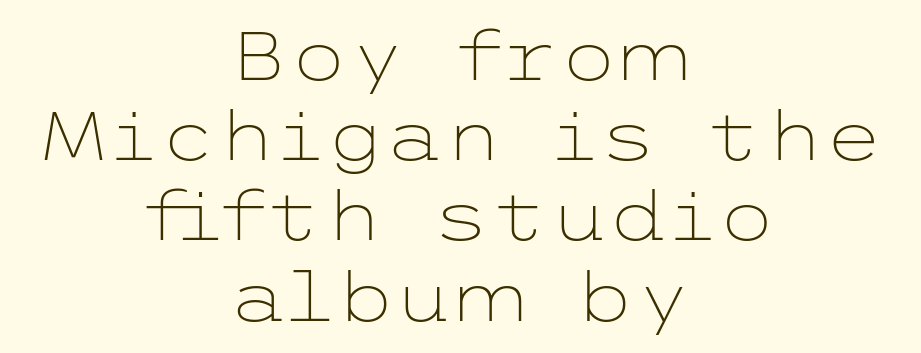
The image shows 68 px light, wide sans-serif type, upright; set centered, line spacing 1.18x, normal letter spacing, not underlined; low stroke contrast and a medium x-height.
